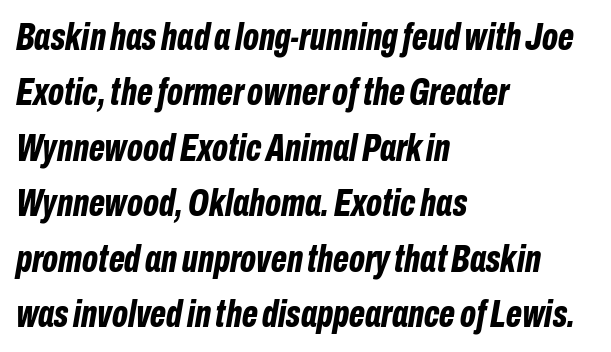
Q: Is the text bold? A: Yes.
Q: Is the text italic (slanted)? A: Yes, it leans right by about 10 degrees.
Q: Is the text underlined? A: No.
Q: How is the paragraph aligned? A: Left-aligned.
Q: Is the spacing between letters normal or unusually wide? A: Normal.
Q: Is the spacing between lines tight, normal or loose? A: Normal.
Q: Width (condensed, normal, or wide)? A: Condensed.
Q: Stroke contrast? A: Low.
Q: x-height? A: Medium.
Q: Monospaced? A: No.
